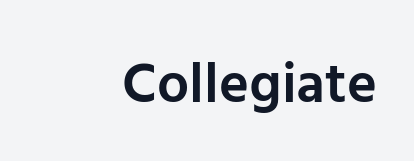
The image shows 57 px semibold sans-serif type, upright; set right-aligned, normal letter spacing, not underlined; low stroke contrast and a medium x-height.
